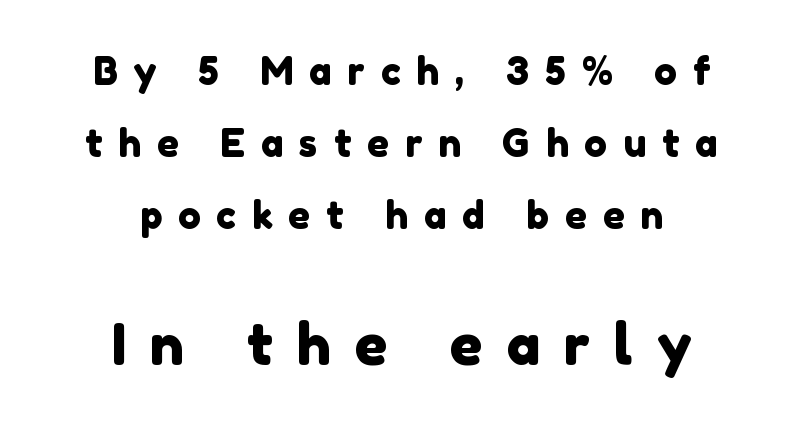
Q: Is the typeface a serif or a sans-serif typeface? A: Sans-serif.
Q: Is the text underlined? A: No.
Q: How is the paragraph aligned? A: Centered.
Q: Is the spacing between letters normal or unusually wide? A: Unusually wide.
Q: Is the spacing between lines tight, normal or loose? A: Loose.
Q: Which block of text is set in a larger size, the first (top) or the second (bottom)? A: The second (bottom) one.
Q: Width (condensed, normal, or wide)? A: Normal.
Q: x-height? A: Medium.
Q: Monospaced? A: No.
